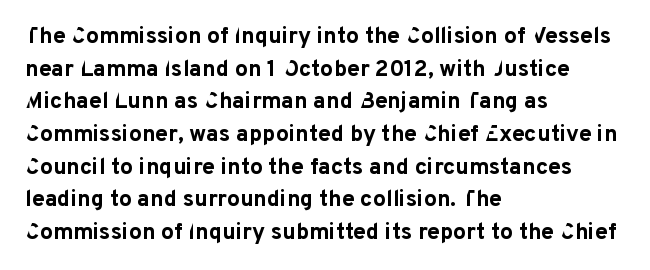
{"italic": "no", "bold": "yes", "underline": "no", "align": "left", "line_spacing": "normal", "line_spacing_ratio": 1.42, "letter_spacing": "normal", "letter_spacing_em": 0.0, "glyph_px": 23}
